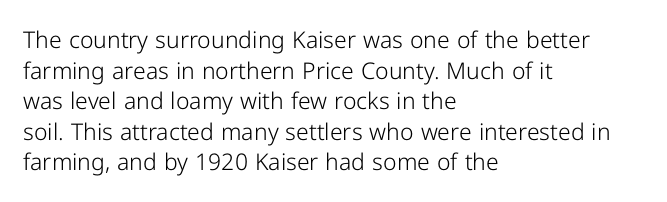
{"italic": "no", "bold": "no", "underline": "no", "align": "left", "line_spacing": "normal", "line_spacing_ratio": 1.33, "letter_spacing": "normal", "letter_spacing_em": 0.0, "glyph_px": 23}
